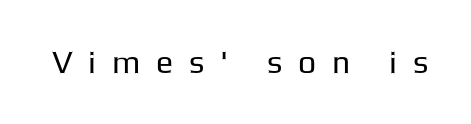
The letters stand upright; this is a roman face. Serif or sans? Sans — the stroke terminals are bare. The zone under the glyphs is completely vacant. Think of a printed novel: that variable character pitch is what you see here. The strokes carry an ordinary text weight at most.
